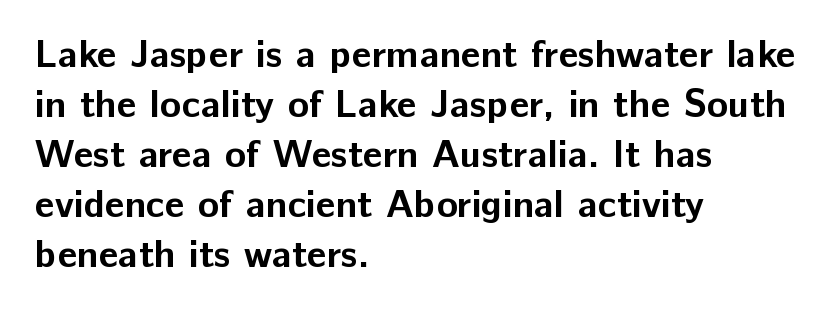
Q: Is the text bold? A: Yes.
Q: Is the text italic (slanted)? A: No, it is upright.
Q: Is the typeface a serif or a sans-serif typeface? A: Sans-serif.
Q: Is the text underlined? A: No.
Q: How is the paragraph aligned? A: Left-aligned.
Q: Is the spacing between letters normal or unusually wide? A: Normal.
Q: Is the spacing between lines tight, normal or loose? A: Normal.
Q: Width (condensed, normal, or wide)? A: Normal.
Q: Stroke contrast? A: Low.
Q: x-height? A: Medium.
Q: Monospaced? A: No.
